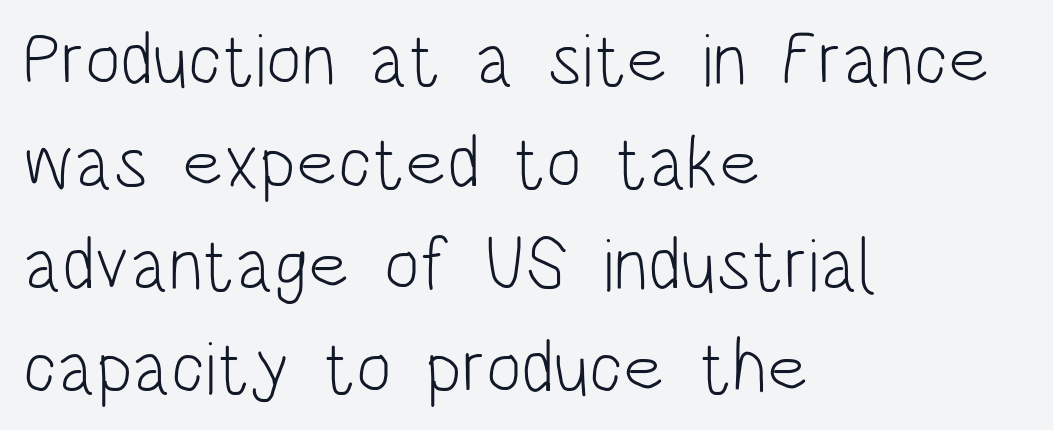
Q: Is the text bold? A: No.
Q: Is the text italic (slanted)? A: No, it is upright.
Q: Is the typeface a serif or a sans-serif typeface? A: Sans-serif.
Q: Is the text underlined? A: No.
Q: How is the paragraph aligned? A: Left-aligned.
Q: Is the spacing between letters normal or unusually wide? A: Normal.
Q: Is the spacing between lines tight, normal or loose? A: Normal.
Q: Width (condensed, normal, or wide)? A: Condensed.
Q: Stroke contrast? A: Low.
Q: x-height? A: Large.
Q: Monospaced? A: No.
